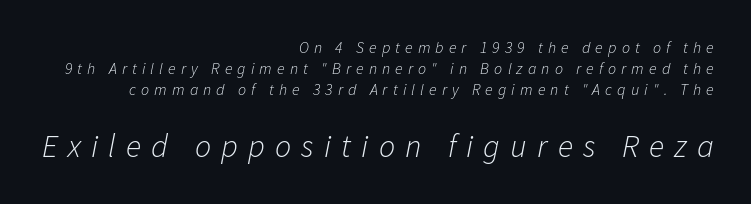
An italicized treatment has been applied to the whole sample. Weight: in the light-to-regular range. The block of text has a typical density, with ordinary space between rows. You get the small type first, then a jump to larger type.
